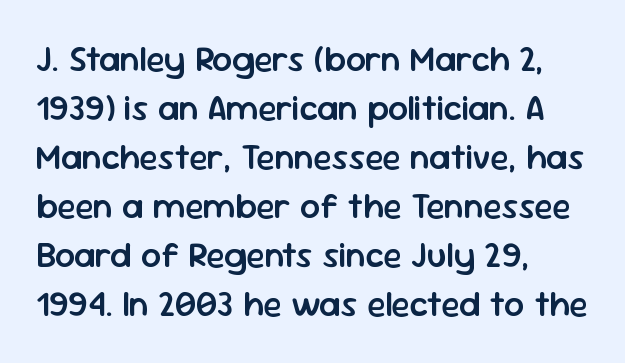
A sans-serif font was chosen for this passage. It's the straight-up-and-down kind of type. Each line starts at the same left margin while the right side varies. Each row of text sits above clean, open space. Compared with typical body copy, the letter spacing here is the same. Looks like regular typesetting: each glyph gets only the width it needs.
